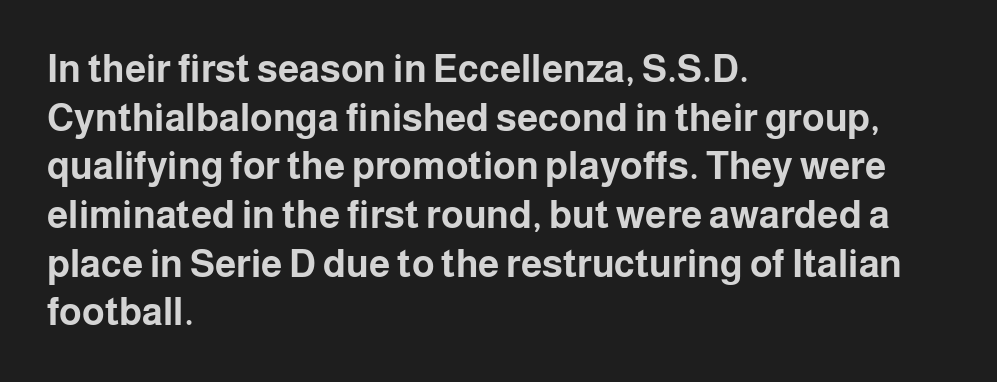
{"serif": "no", "italic": "no", "bold": "yes", "weight": "bold", "width": "normal", "stroke_contrast": "low", "x_height": "medium", "monospaced": "no", "underline": "no", "align": "left", "line_spacing": "normal", "line_spacing_ratio": 1.28, "letter_spacing": "normal", "letter_spacing_em": 0.0, "glyph_px": 38}
